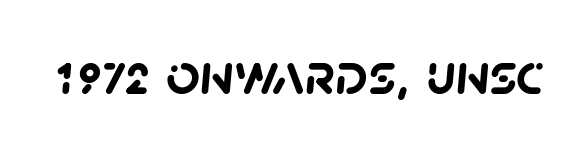
Q: Is the text bold? A: Yes.
Q: Is the typeface a serif or a sans-serif typeface? A: Sans-serif.
Q: Is the text underlined? A: No.
Q: Is the spacing between letters normal or unusually wide? A: Normal.
Q: Width (condensed, normal, or wide)? A: Normal.
Q: Stroke contrast? A: Low.
Q: x-height? A: Large.
Q: Monospaced? A: No.
